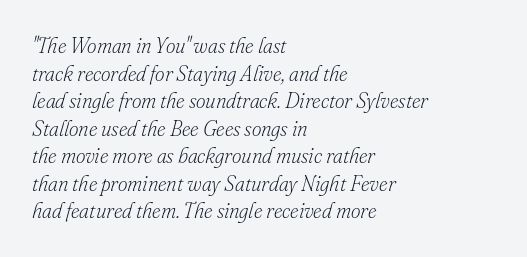
Just letters on the line, the space beneath them empty. This sample uses plain, unmodified letter spacing. Nothing heavy about these letters — not bold at all. Reading down the block, your eye returns to a fixed left position each line.
